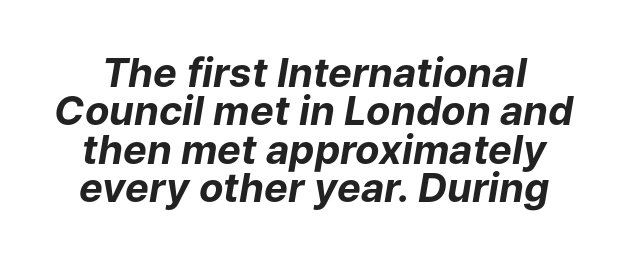
The image shows 40 px bold type, italic (leaning right); set tight line spacing (0.96x), normal letter spacing, not underlined; low stroke contrast and a medium x-height.
